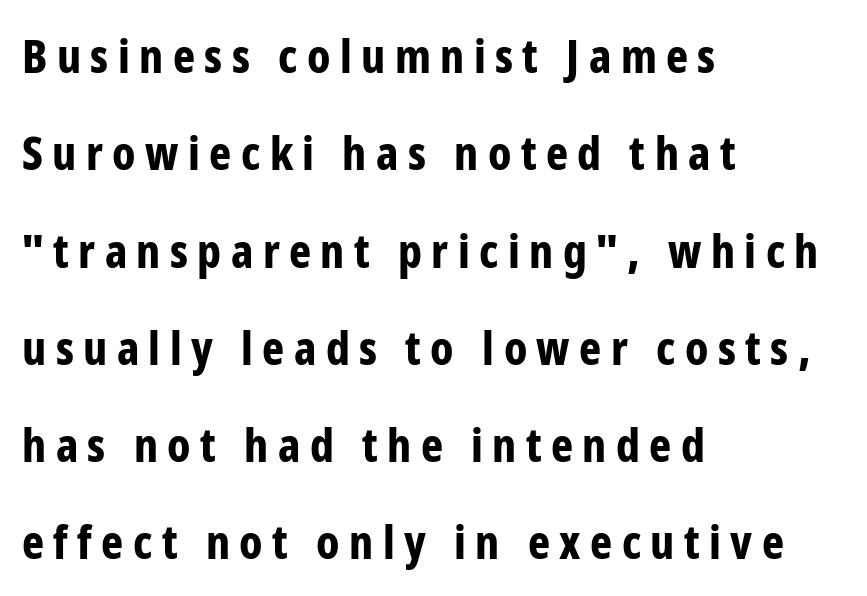
The glyphs are unaccompanied by any horizontal stroke below them. The designer dialed line spacing up above the default. The text was rendered using a sans face with plain stroke endings. Every letter is thick-stroked: bold, no question. Ascenders rise straight up at ninety degrees. The passage shown has open, widely tracked lettering throughout.
